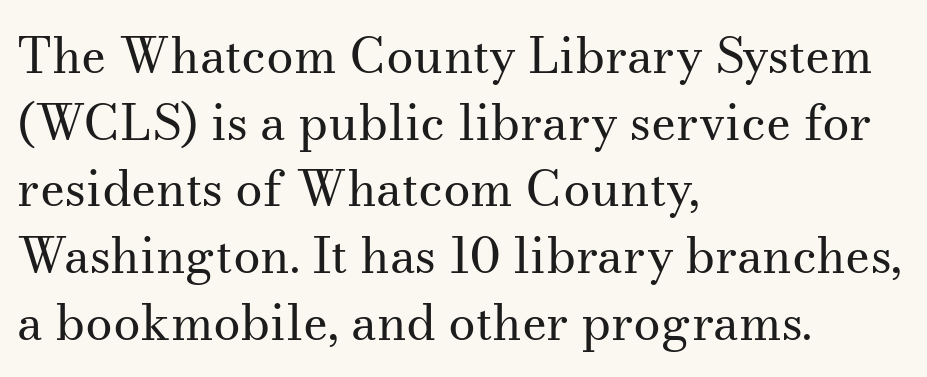
{"serif": "yes", "italic": "no", "bold": "no", "weight": "regular", "width": "normal", "stroke_contrast": "medium", "x_height": "small", "monospaced": "no", "underline": "no", "align": "left", "line_spacing": "normal", "line_spacing_ratio": 1.36, "letter_spacing": "normal", "letter_spacing_em": 0.0, "glyph_px": 49}
